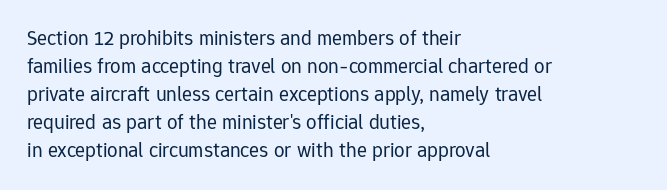
{"italic": "no", "bold": "no", "underline": "no", "align": "left", "line_spacing": "normal", "line_spacing_ratio": 1.33, "letter_spacing": "normal", "letter_spacing_em": 0.0, "glyph_px": 21}
